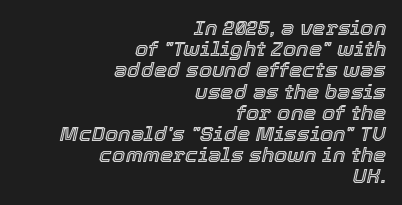
The image shows 21 px text type, italic (leaning right); set right-aligned, tight line spacing (1.01x), normal letter spacing, not underlined.
